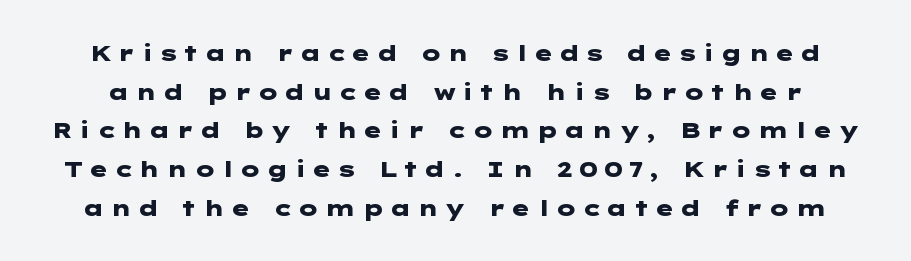
{"italic": "no", "bold": "yes", "underline": "no", "line_spacing_ratio": 1.76, "letter_spacing": "wide", "letter_spacing_em": 0.21, "glyph_px": 22}
